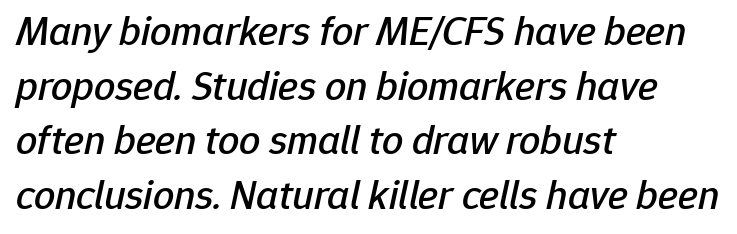
Q: Is the text italic (slanted)? A: Yes, it leans right by about 12 degrees.
Q: Is the text underlined? A: No.
Q: How is the paragraph aligned? A: Left-aligned.
Q: Is the spacing between letters normal or unusually wide? A: Normal.
Q: Is the spacing between lines tight, normal or loose? A: Normal.
Q: Width (condensed, normal, or wide)? A: Normal.
Q: Stroke contrast? A: Low.
Q: x-height? A: Medium.
Q: Monospaced? A: No.
